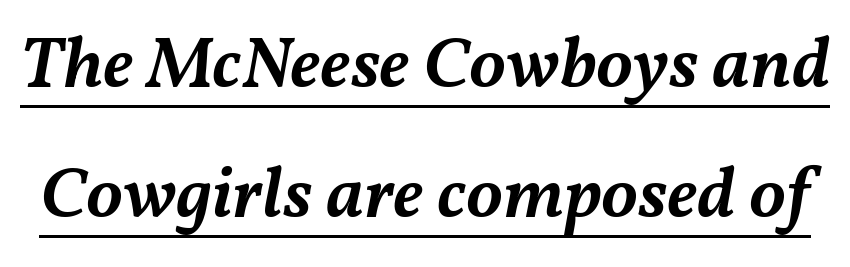
Tall strokes in this sample are angled rather than plumb. The letters advance in unequal steps, a hallmark of proportional type. Words appear dense and cohesive because spacing is normal. In designer terms, the underline attribute is active on this setting. The letters are semibold — heavier than regular but short of a full bold.
